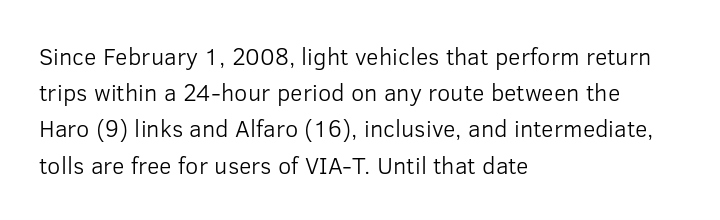
The image shows 24 px text type, upright; set left-aligned, normal line spacing (1.51x), normal letter spacing, not underlined.
